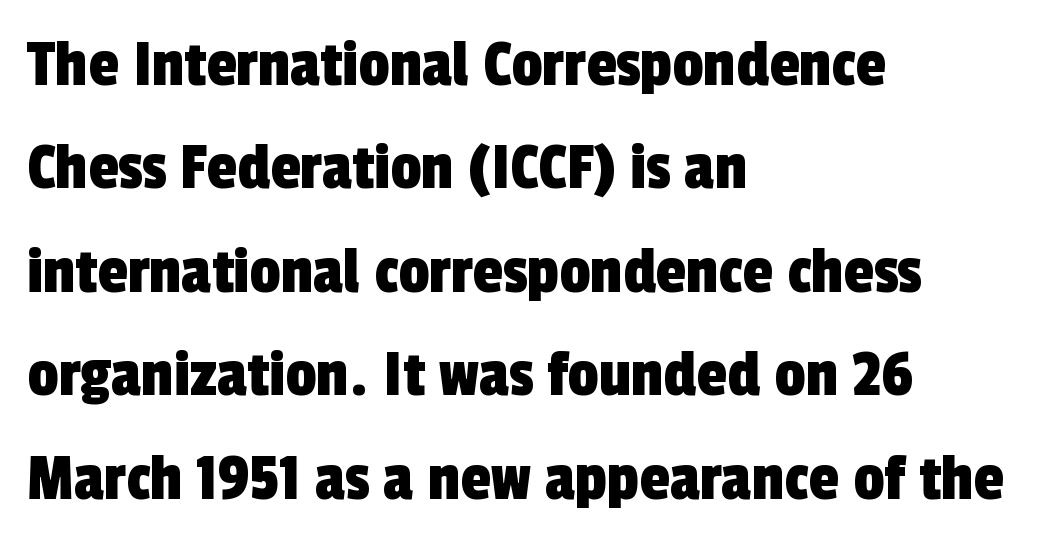
The image shows 69 px condensed sans-serif type; set left-aligned, normal line spacing (1.5x), normal letter spacing, not underlined; a medium x-height.
